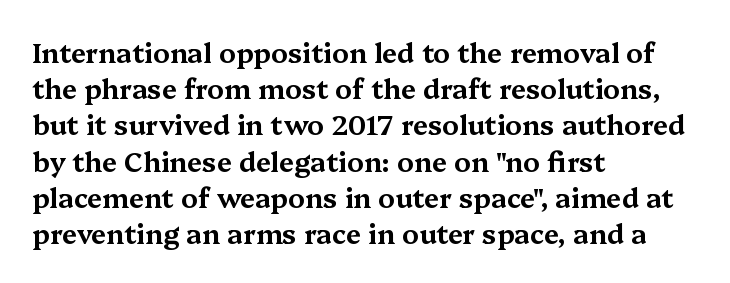
The image shows 27 px text type, upright; set left-aligned, normal line spacing (1.34x), normal letter spacing, not underlined.
